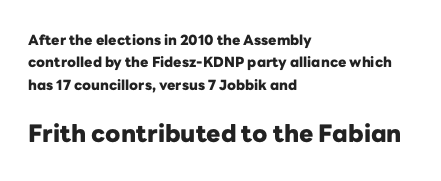
The image shows 24 px bold type, upright; set left-aligned, normal line spacing (1.59x), normal letter spacing, not underlined; the second (bottom) block is 1.71x larger.
